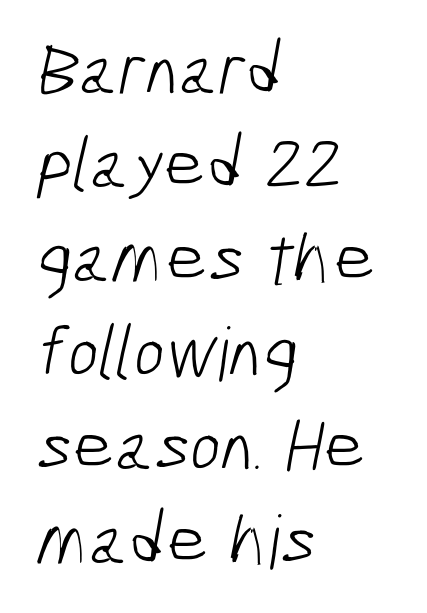
Q: Is the text bold? A: No.
Q: Is the typeface a serif or a sans-serif typeface? A: Sans-serif.
Q: Is the text underlined? A: No.
Q: How is the paragraph aligned? A: Left-aligned.
Q: Is the spacing between letters normal or unusually wide? A: Normal.
Q: Is the spacing between lines tight, normal or loose? A: Normal.
Q: Width (condensed, normal, or wide)? A: Condensed.
Q: Stroke contrast? A: Low.
Q: x-height? A: Medium.
Q: Monospaced? A: No.
